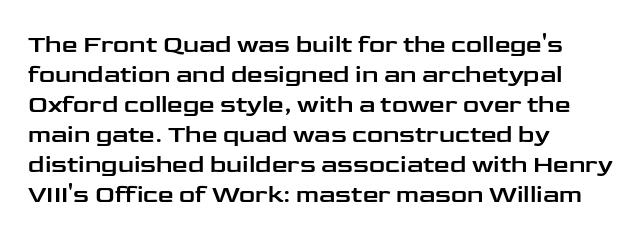
The image shows 25 px text type, upright; set left-aligned, line spacing 1.2x, normal letter spacing, not underlined.
